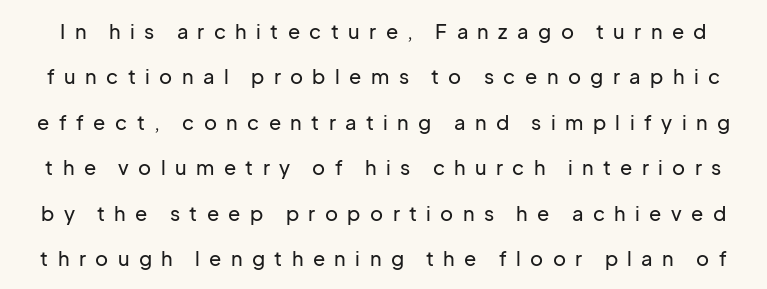
Q: Is the text italic (slanted)? A: No, it is upright.
Q: Is the text underlined? A: No.
Q: Is the spacing between letters normal or unusually wide? A: Unusually wide.
Q: Is the spacing between lines tight, normal or loose? A: Loose.
